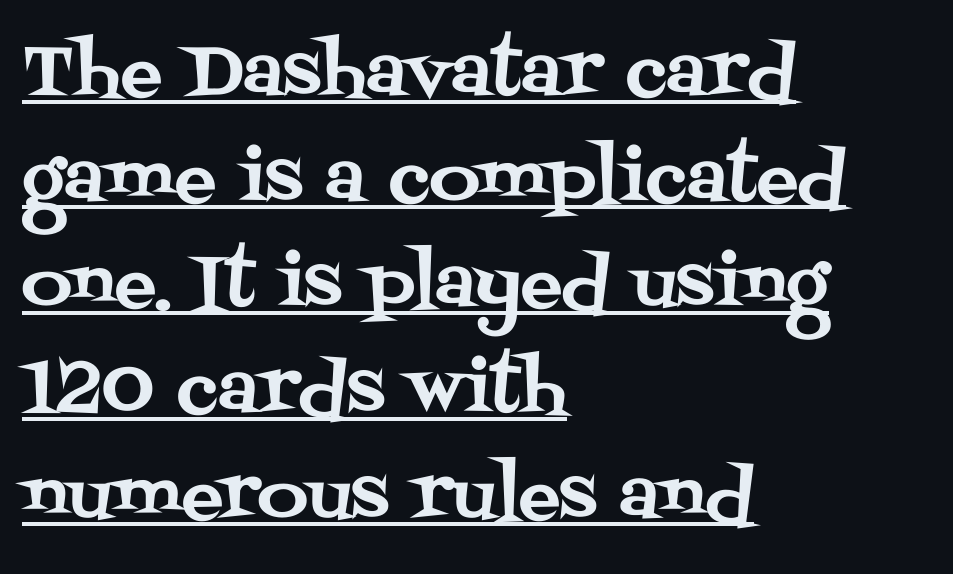
{"serif": "yes", "italic": "no", "width": "normal", "stroke_contrast": "medium", "x_height": "large", "monospaced": "no", "underline": "yes", "align": "left", "line_spacing": "normal", "line_spacing_ratio": 1.51, "letter_spacing": "normal", "letter_spacing_em": 0.0, "glyph_px": 70}
